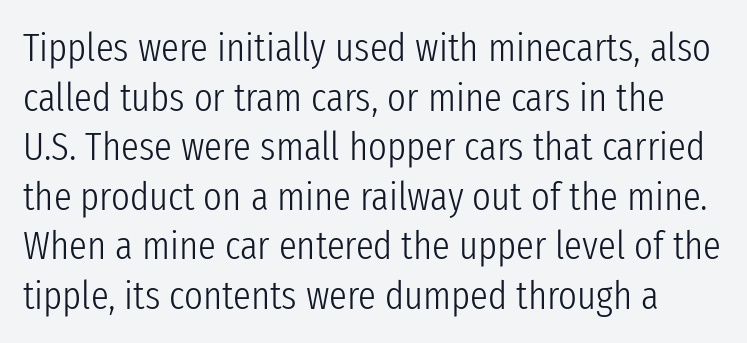
Q: Is the text bold? A: No.
Q: Is the text italic (slanted)? A: No, it is upright.
Q: Is the typeface a serif or a sans-serif typeface? A: Sans-serif.
Q: Is the text underlined? A: No.
Q: Is the spacing between letters normal or unusually wide? A: Normal.
Q: Width (condensed, normal, or wide)? A: Condensed.
Q: Stroke contrast? A: Low.
Q: x-height? A: Medium.
Q: Monospaced? A: No.
